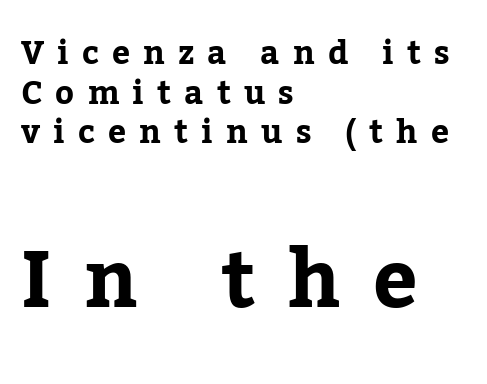
Q: Is the text italic (slanted)? A: No, it is upright.
Q: Is the typeface a serif or a sans-serif typeface? A: Serif.
Q: Is the text underlined? A: No.
Q: How is the paragraph aligned? A: Left-aligned.
Q: Is the spacing between letters normal or unusually wide? A: Unusually wide.
Q: Which block of text is set in a larger size, the first (top) or the second (bottom)? A: The second (bottom) one.
Q: Width (condensed, normal, or wide)? A: Normal.
Q: Stroke contrast? A: Low.
Q: x-height? A: Medium.
Q: Monospaced? A: No.
